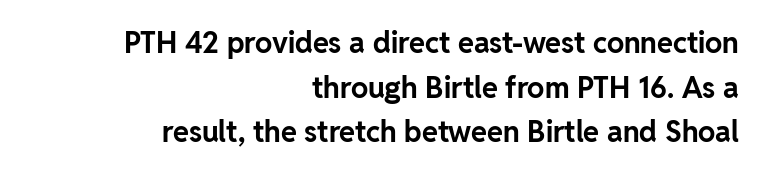
{"serif": "no", "italic": "no", "bold": "yes", "weight": "bold", "width": "normal", "stroke_contrast": "low", "x_height": "medium", "monospaced": "no", "underline": "no", "align": "right", "line_spacing": "normal", "line_spacing_ratio": 1.54, "letter_spacing": "normal", "letter_spacing_em": 0.0, "glyph_px": 29}
